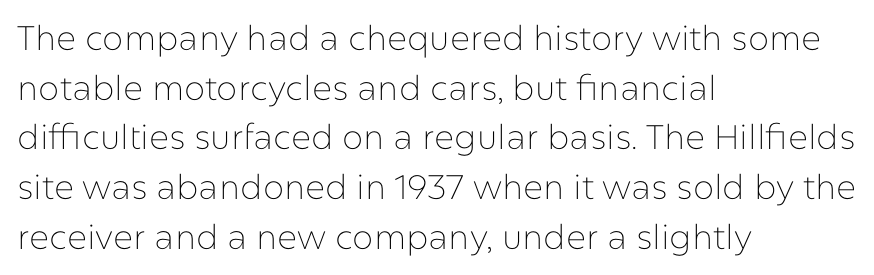
Q: Is the text bold? A: No.
Q: Is the text italic (slanted)? A: No, it is upright.
Q: Is the typeface a serif or a sans-serif typeface? A: Sans-serif.
Q: Is the text underlined? A: No.
Q: How is the paragraph aligned? A: Left-aligned.
Q: Is the spacing between letters normal or unusually wide? A: Normal.
Q: Is the spacing between lines tight, normal or loose? A: Normal.
Q: Width (condensed, normal, or wide)? A: Normal.
Q: Stroke contrast? A: Low.
Q: x-height? A: Medium.
Q: Monospaced? A: No.
